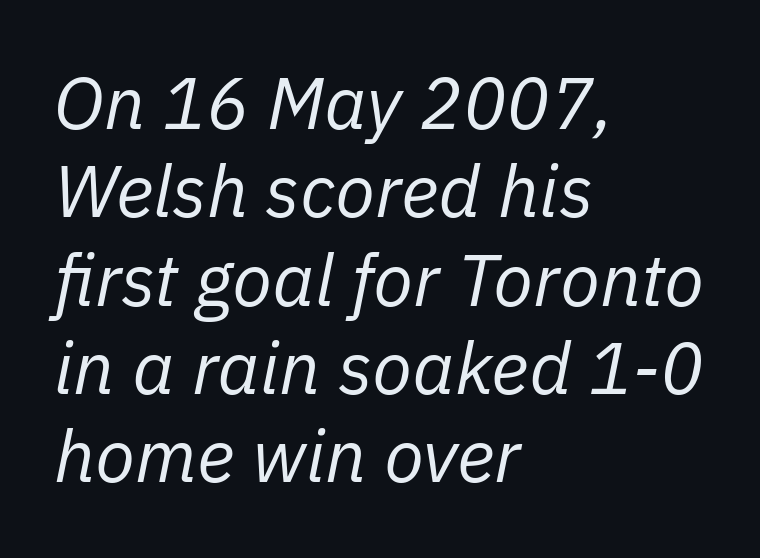
Q: Is the text bold? A: No.
Q: Is the text italic (slanted)? A: Yes, it leans right by about 11 degrees.
Q: Is the text underlined? A: No.
Q: How is the paragraph aligned? A: Left-aligned.
Q: Is the spacing between letters normal or unusually wide? A: Normal.
Q: Width (condensed, normal, or wide)? A: Normal.
Q: Stroke contrast? A: Low.
Q: x-height? A: Medium.
Q: Monospaced? A: No.
